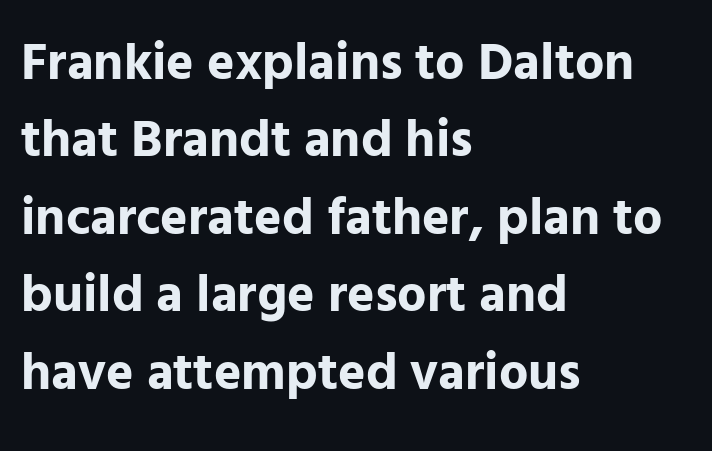
{"serif": "no", "italic": "no", "bold": "yes", "weight": "bold", "width": "normal", "stroke_contrast": "low", "x_height": "medium", "monospaced": "no", "underline": "no", "align": "left", "line_spacing": "normal", "line_spacing_ratio": 1.49, "letter_spacing": "normal", "letter_spacing_em": 0.0, "glyph_px": 52}
